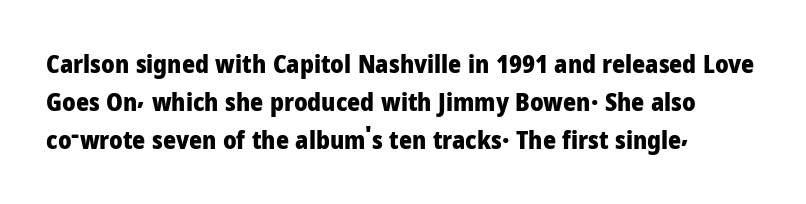
{"italic": "no", "bold": "yes", "underline": "no", "line_spacing": "normal", "line_spacing_ratio": 1.53, "letter_spacing": "normal", "letter_spacing_em": 0.0, "glyph_px": 25}
